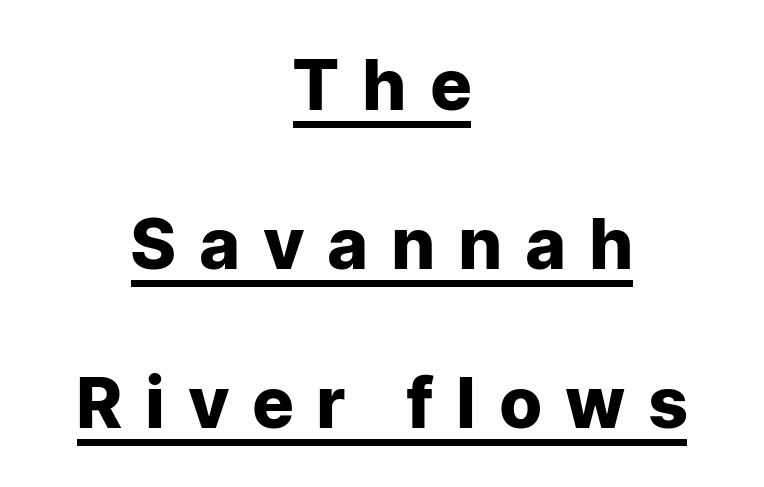
The image shows 70 px heavy sans-serif type, upright; set centered, loose line spacing (2.27x), unusually wide letter spacing (+0.35 em), underlined; low stroke contrast and a medium x-height.
